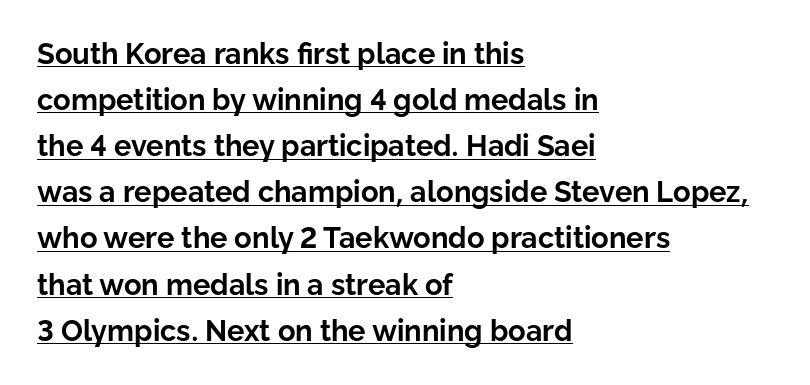
The image shows 29 px bold sans-serif type, upright; set left-aligned, normal line spacing (1.59x), normal letter spacing, underlined; low stroke contrast and a medium x-height.
